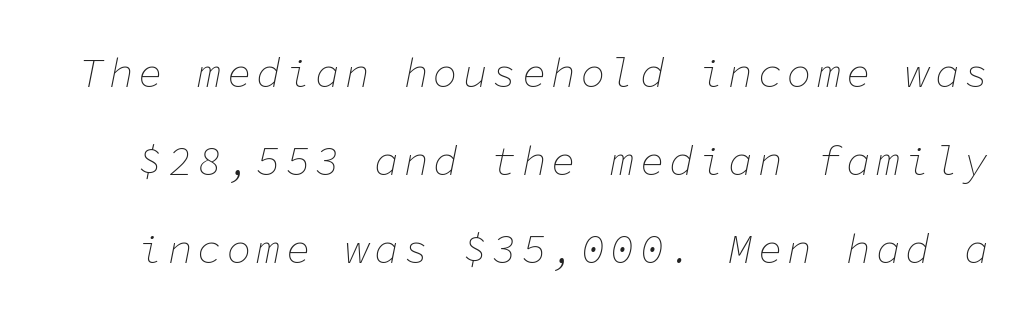
The letters are slanted; this is an italic face. Letters have the restrained weight of plain body copy at most. This sample has the even, mechanical cadence of fixed-width lettering. Underlining? Definitely not there. Baseline-to-baseline distance is far greater than the letter height.
